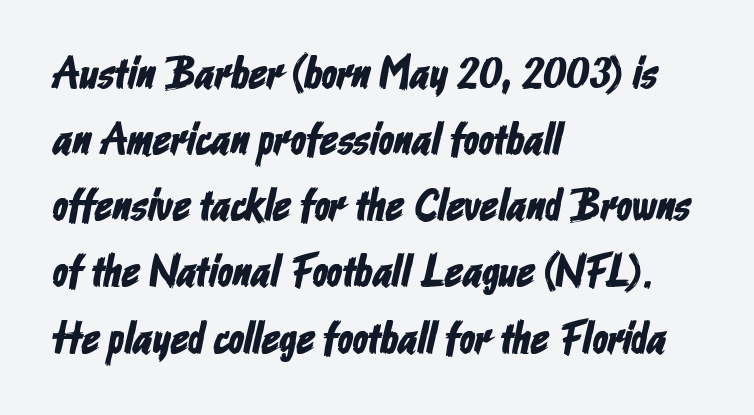
Q: Is the typeface a serif or a sans-serif typeface? A: Sans-serif.
Q: Is the text underlined? A: No.
Q: How is the paragraph aligned? A: Left-aligned.
Q: Is the spacing between letters normal or unusually wide? A: Normal.
Q: Is the spacing between lines tight, normal or loose? A: Normal.
Q: Width (condensed, normal, or wide)? A: Condensed.
Q: Stroke contrast? A: Low.
Q: x-height? A: Medium.
Q: Monospaced? A: No.
